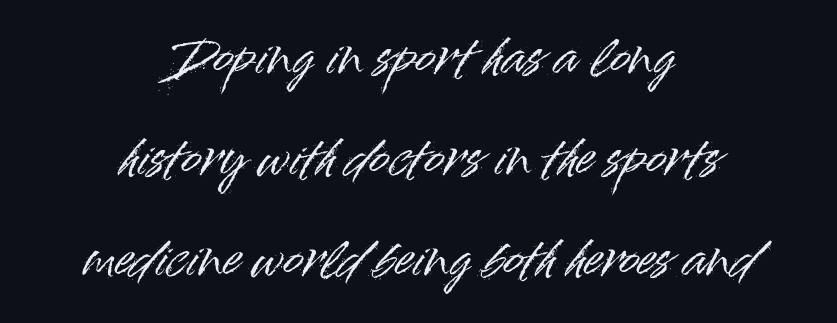
Does the copy run flush right? No — it is centered line by line. Honestly, the rows look like they've been pulled way apart. The passage shown is typed in a proportional face where columns would drift. Does the type have serifs? No, each stem ends abruptly. Lines of text with bare space underneath. In terms of letterspacing, this is plain default setting.
